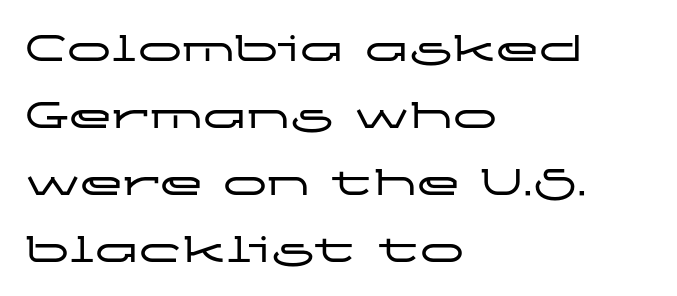
{"serif": "no", "italic": "no", "width": "wide", "stroke_contrast": "low", "x_height": "medium", "monospaced": "no", "underline": "no", "align": "left", "line_spacing": "normal", "line_spacing_ratio": 1.52, "letter_spacing": "normal", "letter_spacing_em": 0.0, "glyph_px": 44}
